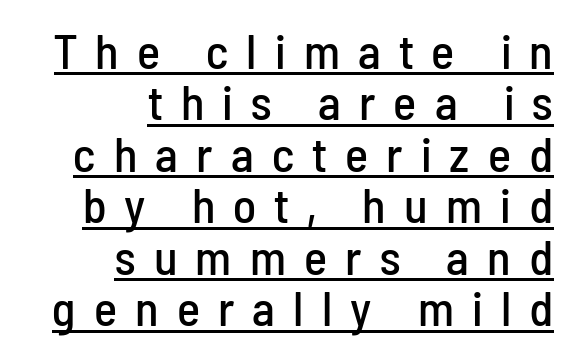
The image shows 49 px condensed sans-serif type, upright; set right-aligned, tight line spacing (1.05x), unusually wide letter spacing (+0.37 em), underlined; low stroke contrast and a medium x-height.
